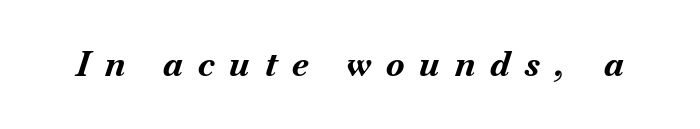
{"italic": "yes", "lean": "right", "slant_degrees": 18, "bold": "yes", "weight": "bold", "width": "normal", "stroke_contrast": "medium", "x_height": "small", "monospaced": "no", "underline": "no", "letter_spacing": "wide", "letter_spacing_em": 0.44, "glyph_px": 34}
